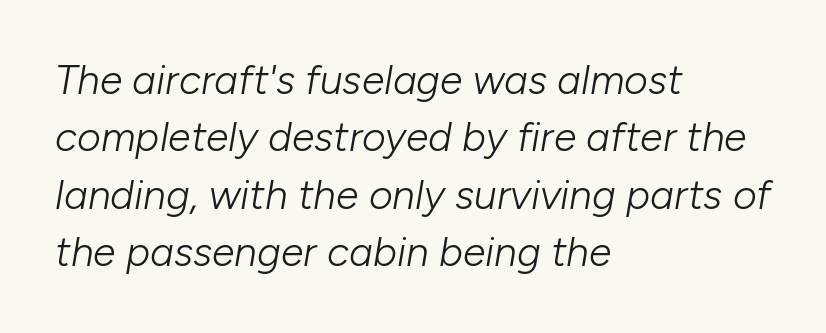
The letters advance in unequal steps, a hallmark of proportional type. You could call the tracking neutral — neither tight nor loose. Compared with ordinary roman type, these characters are visibly tilted. Weight: not bold — regular or lighter. Underlining? Definitely not there.
